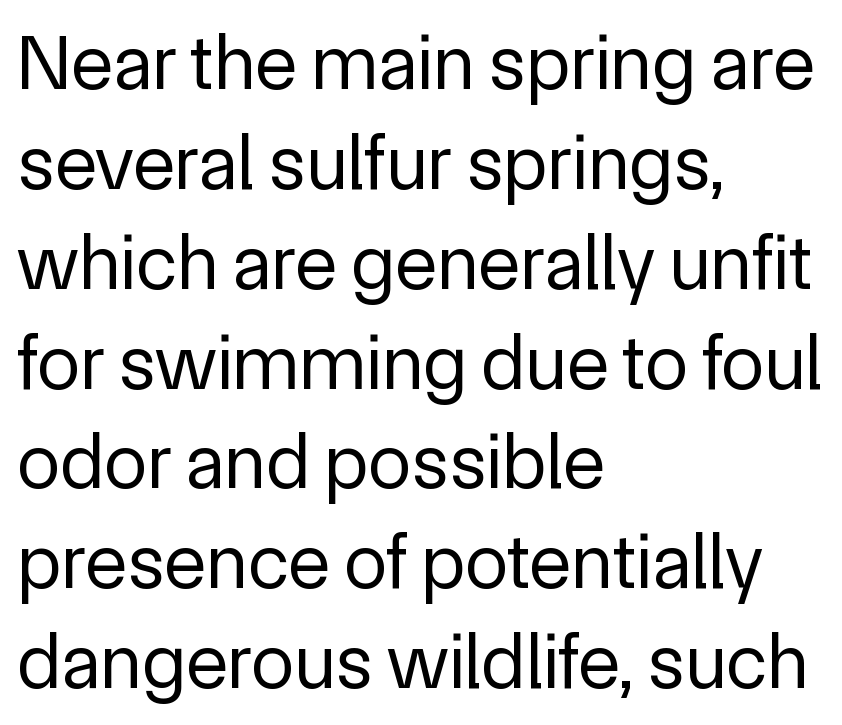
{"serif": "no", "italic": "no", "bold": "no", "weight": "regular", "width": "normal", "x_height": "medium", "monospaced": "no", "underline": "no", "align": "left", "line_spacing": "normal", "line_spacing_ratio": 1.28, "letter_spacing": "normal", "letter_spacing_em": 0.0, "glyph_px": 78}
